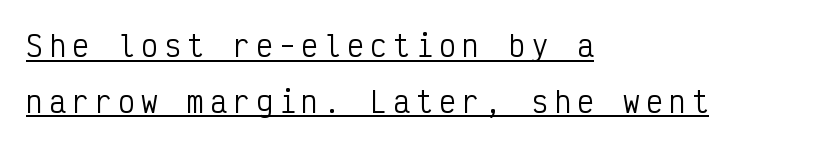
The image shows 28 px regular-weight, condensed sans-serif type, upright, monospaced; set left-aligned, loose line spacing (1.99x), unusually wide letter spacing (+0.22 em), underlined; low stroke contrast and a medium x-height.
